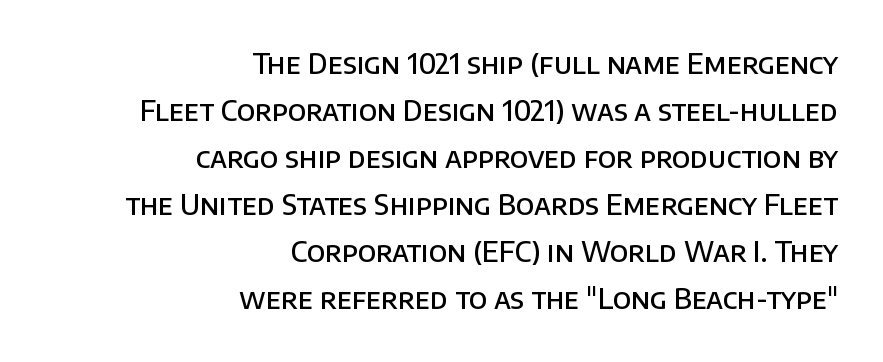
The image shows 28 px semibold sans-serif type, upright; set right-aligned, normal line spacing (1.68x), normal letter spacing, not underlined; low stroke contrast and a large x-height.
